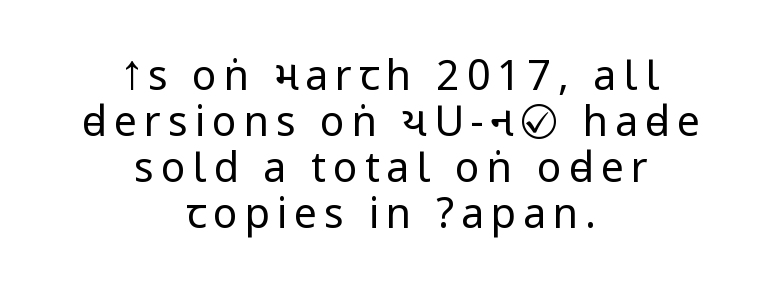
Every stem runs plumb, perpendicular to the baseline. Reading down the block, each line starts at a different indent, mirrored at its end. Glance below the letters and you will spot only blank space. The cut favours lightness, reaching ordinary text weight at its darkest. Is this a sans? Yes — the strokes have no serifs. Compared with typical paragraphs, the rows here are closer together.
